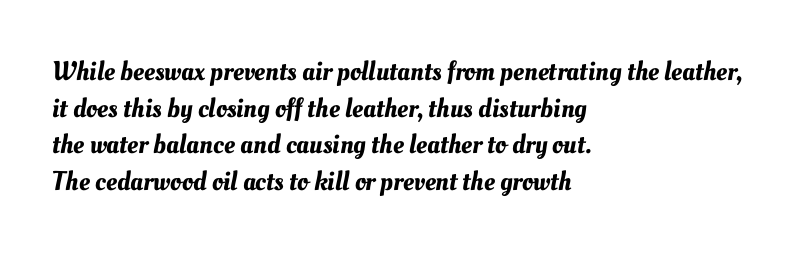
The image shows 27 px text type; set left-aligned, normal line spacing (1.36x), normal letter spacing, not underlined.
